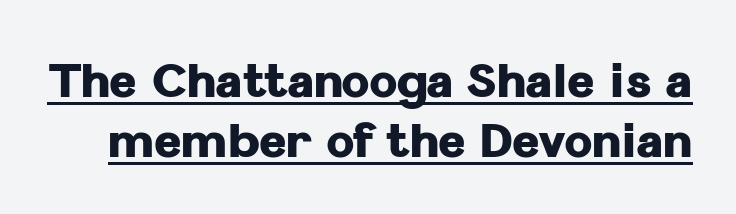
{"serif": "no", "italic": "no", "bold": "yes", "weight": "heavy", "width": "normal", "stroke_contrast": "low", "x_height": "medium", "monospaced": "no", "underline": "yes", "line_spacing": "normal", "line_spacing_ratio": 1.27, "letter_spacing": "normal", "letter_spacing_em": 0.0, "glyph_px": 47}
